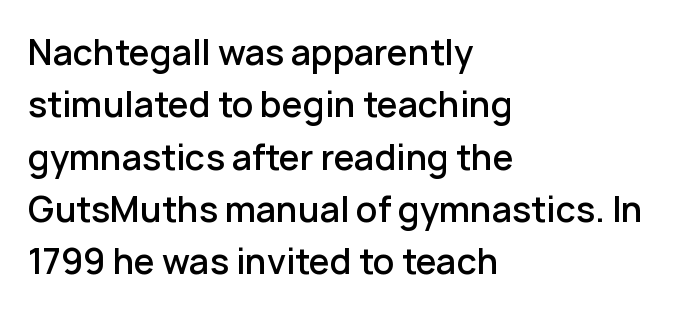
Q: Is the text bold? A: Semi-bold.
Q: Is the text italic (slanted)? A: No, it is upright.
Q: Is the typeface a serif or a sans-serif typeface? A: Sans-serif.
Q: Is the text underlined? A: No.
Q: How is the paragraph aligned? A: Left-aligned.
Q: Is the spacing between letters normal or unusually wide? A: Normal.
Q: Is the spacing between lines tight, normal or loose? A: Normal.
Q: Width (condensed, normal, or wide)? A: Normal.
Q: Stroke contrast? A: Low.
Q: x-height? A: Medium.
Q: Monospaced? A: No.
